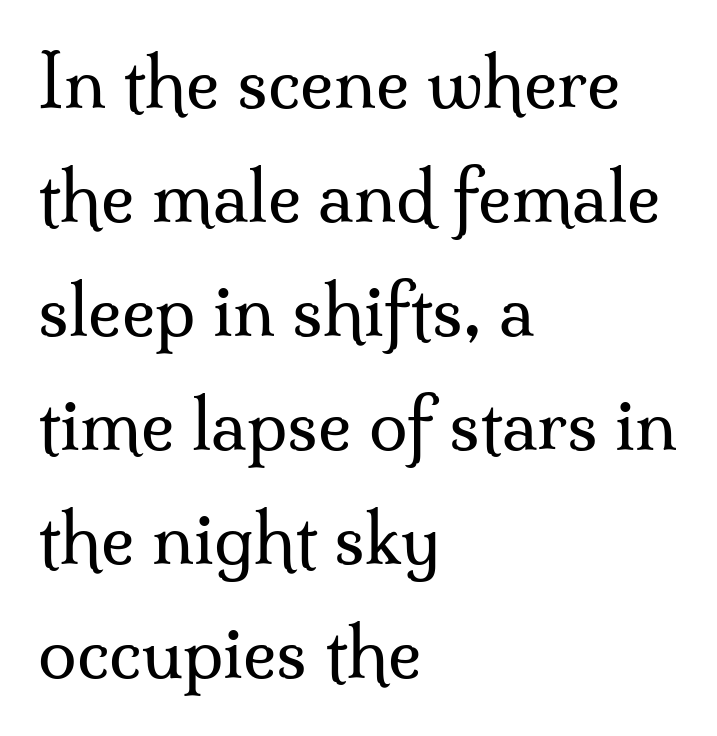
{"serif": "yes", "italic": "no", "bold": "no", "weight": "regular", "width": "normal", "stroke_contrast": "medium", "x_height": "small", "monospaced": "no", "underline": "no", "align": "left", "line_spacing": "normal", "line_spacing_ratio": 1.63, "letter_spacing": "normal", "letter_spacing_em": 0.0, "glyph_px": 70}
